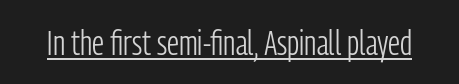
Q: Is the text bold? A: No.
Q: Is the text italic (slanted)? A: No, it is upright.
Q: Is the typeface a serif or a sans-serif typeface? A: Sans-serif.
Q: Is the text underlined? A: Yes.
Q: Is the spacing between letters normal or unusually wide? A: Normal.
Q: Width (condensed, normal, or wide)? A: Condensed.
Q: Stroke contrast? A: Low.
Q: x-height? A: Medium.
Q: Monospaced? A: No.
